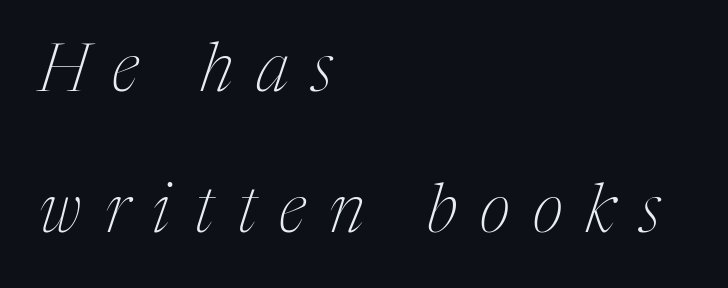
Q: Is the text bold? A: No.
Q: Is the text italic (slanted)? A: Yes, it leans right by about 17 degrees.
Q: Is the typeface a serif or a sans-serif typeface? A: Serif.
Q: Is the text underlined? A: No.
Q: How is the paragraph aligned? A: Left-aligned.
Q: Is the spacing between letters normal or unusually wide? A: Unusually wide.
Q: Is the spacing between lines tight, normal or loose? A: Loose.
Q: Width (condensed, normal, or wide)? A: Condensed.
Q: Stroke contrast? A: Medium.
Q: x-height? A: Medium.
Q: Monospaced? A: No.
